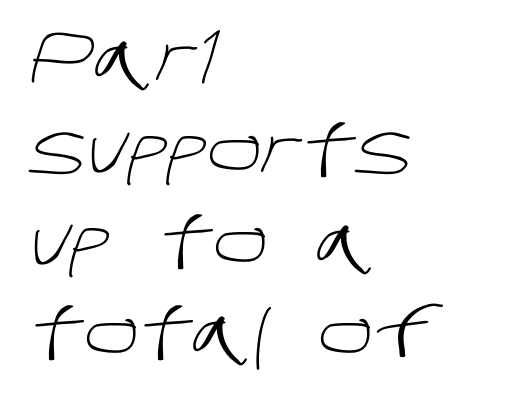
Just letters on the line, the space beneath them empty. The type is set solid horizontally, with unmodified tracking. To sum up the face: it is a sans, with no serifs. The characters are drawn with everyday or finer stroke widths. Which margin do the lines hug? The left one — the right edge is uneven.
